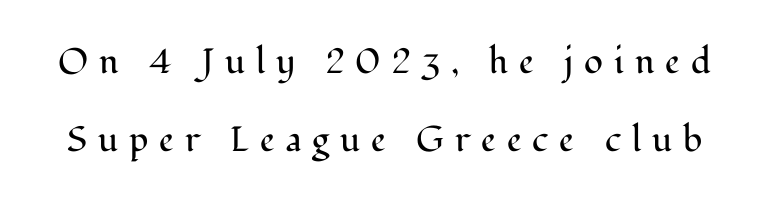
The image shows 35 px regular-weight serif type, upright; set loose line spacing (2.22x), unusually wide letter spacing (+0.31 em), not underlined; medium stroke contrast and a medium x-height.
